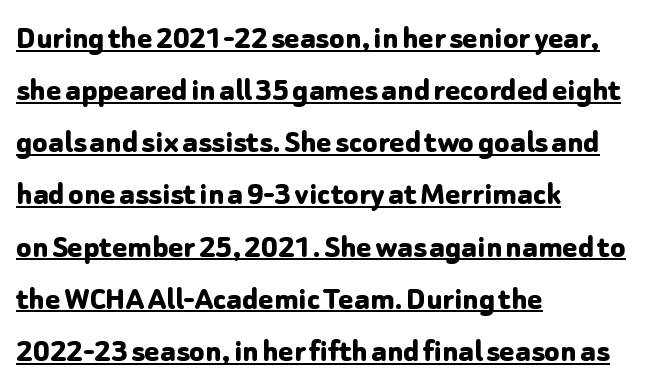
The image shows 35 px bold sans-serif type, upright; set left-aligned, normal line spacing (1.49x), normal letter spacing, underlined; low stroke contrast and a medium x-height.
